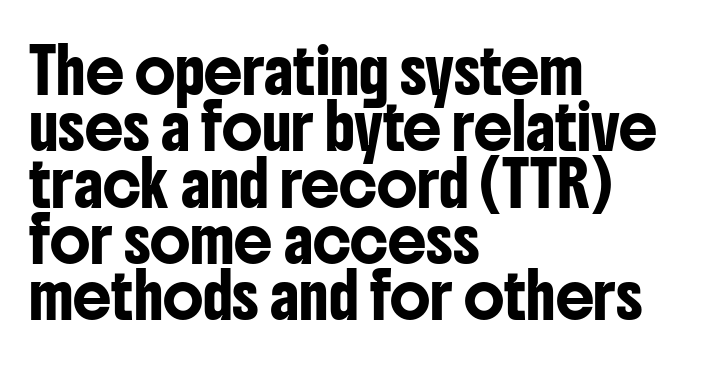
Q: Is the text italic (slanted)? A: No, it is upright.
Q: Is the typeface a serif or a sans-serif typeface? A: Sans-serif.
Q: Is the text underlined? A: No.
Q: How is the paragraph aligned? A: Left-aligned.
Q: Is the spacing between letters normal or unusually wide? A: Normal.
Q: Is the spacing between lines tight, normal or loose? A: Normal.
Q: Width (condensed, normal, or wide)? A: Condensed.
Q: Stroke contrast? A: Low.
Q: x-height? A: Medium.
Q: Monospaced? A: No.
